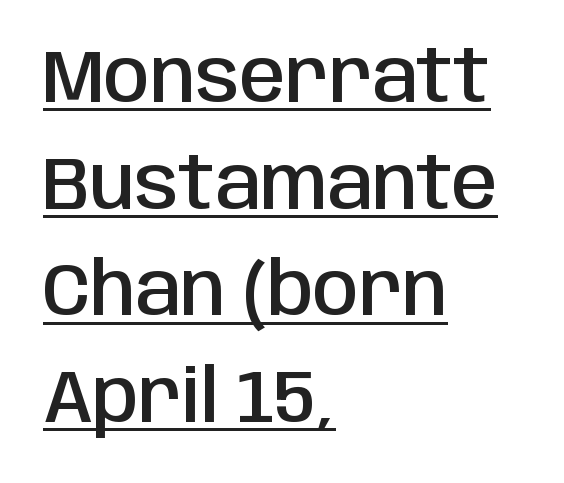
The image shows 74 px semibold, condensed sans-serif type, upright; set left-aligned, normal line spacing (1.44x), normal letter spacing, underlined; low stroke contrast and a large x-height.
